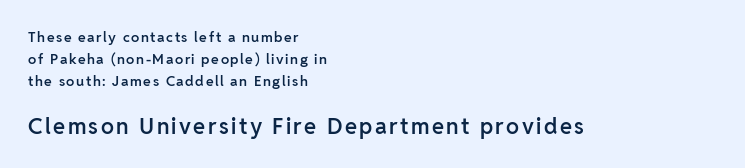
{"italic": "no", "bold": "semi", "underline": "no", "align": "left", "line_spacing": "normal", "line_spacing_ratio": 1.58, "larger_block": "second", "size_ratio": 1.57, "glyph_px": 22}
